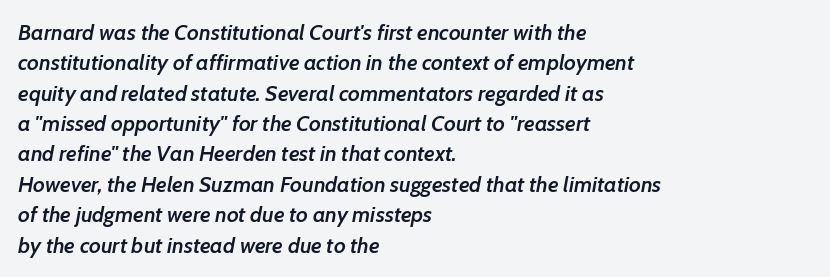
Q: Is the text bold? A: Semi-bold.
Q: Is the text italic (slanted)? A: Yes, it leans right by about 7 degrees.
Q: Is the text underlined? A: No.
Q: How is the paragraph aligned? A: Left-aligned.
Q: Is the spacing between letters normal or unusually wide? A: Normal.
Q: Is the spacing between lines tight, normal or loose? A: Normal.
